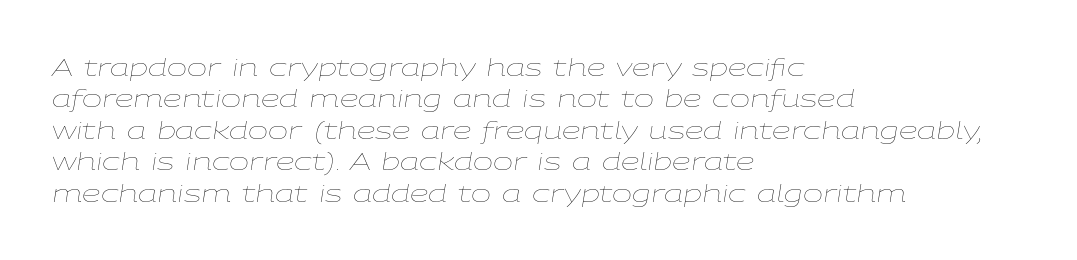
Q: Is the text bold? A: No.
Q: Is the text italic (slanted)? A: Yes, it leans right by about 9 degrees.
Q: Is the text underlined? A: No.
Q: How is the paragraph aligned? A: Left-aligned.
Q: Is the spacing between letters normal or unusually wide? A: Normal.
Q: Is the spacing between lines tight, normal or loose? A: Normal.
